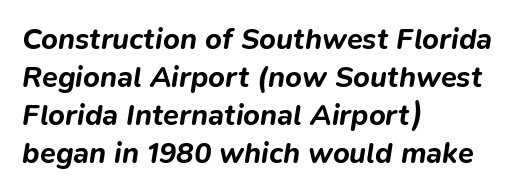
{"italic": "yes", "lean": "right", "slant_degrees": 9, "bold": "yes", "weight": "bold", "width": "normal", "stroke_contrast": "low", "x_height": "medium", "monospaced": "no", "underline": "no", "align": "left", "line_spacing": "normal", "line_spacing_ratio": 1.31, "letter_spacing": "normal", "letter_spacing_em": 0.0, "glyph_px": 29}
